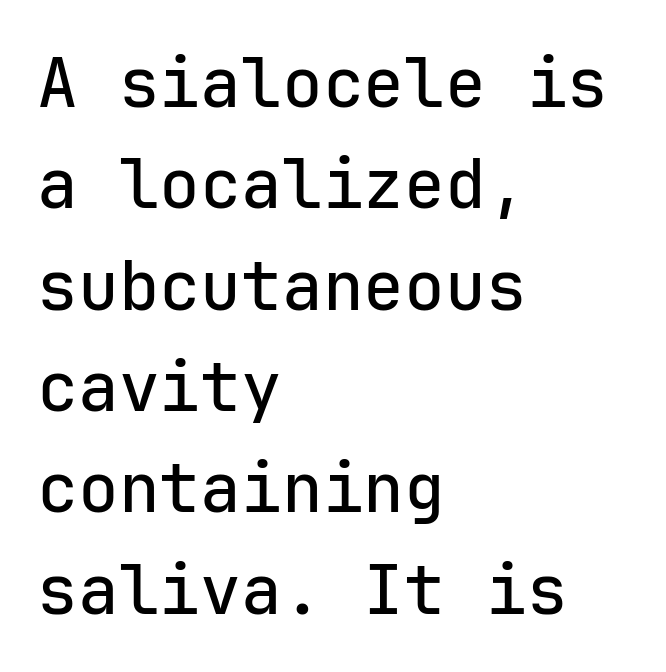
The image shows 68 px sans-serif type, upright, monospaced; set left-aligned, normal line spacing (1.49x), normal letter spacing, not underlined; low stroke contrast and a medium x-height.
